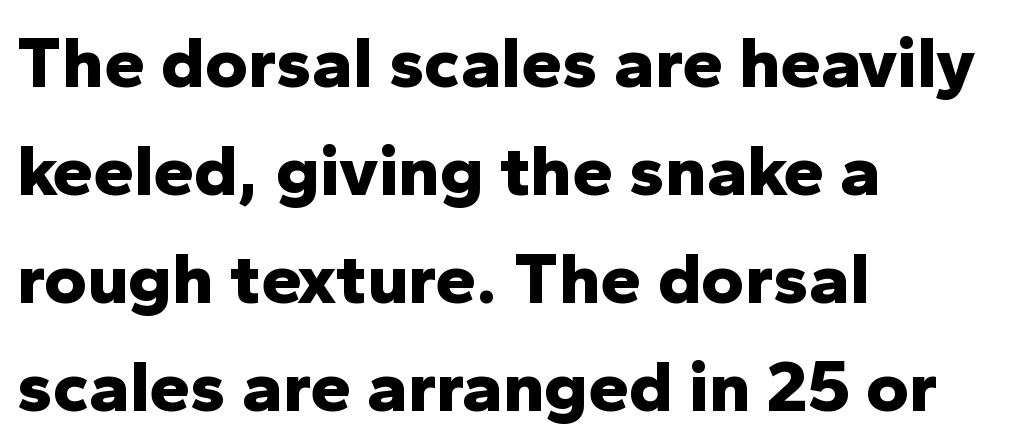
{"serif": "no", "italic": "no", "bold": "yes", "weight": "bold", "width": "normal", "stroke_contrast": "low", "x_height": "medium", "monospaced": "no", "underline": "no", "align": "left", "line_spacing": "normal", "line_spacing_ratio": 1.48, "letter_spacing": "normal", "letter_spacing_em": 0.0, "glyph_px": 73}
